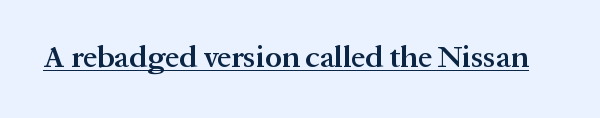
The image shows 31 px semibold serif type, upright; set normal letter spacing, underlined; medium stroke contrast and a medium x-height.
